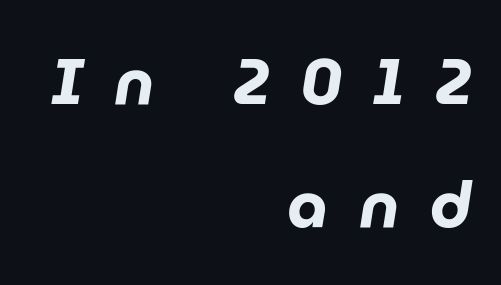
The image shows 65 px heavy type, italic (leaning right); set right-aligned, line spacing 1.89x, unusually wide letter spacing (+0.47 em), not underlined; low stroke contrast and a medium x-height.
